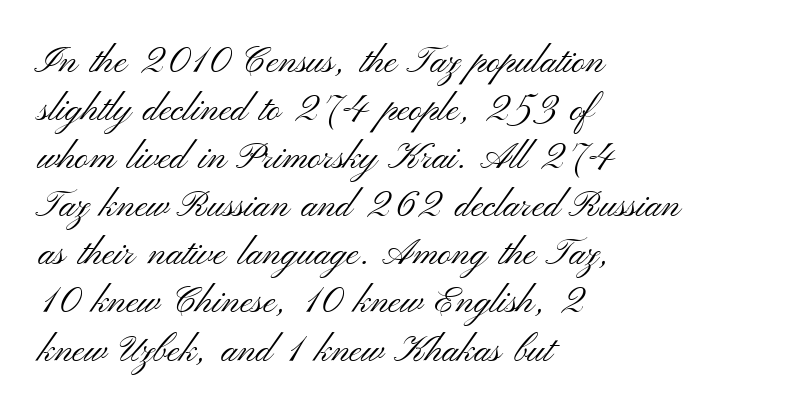
The rendering shows plain stroke endings on the letterforms — a sans-serif design. Tracking value appears to be zero — textbook default spacing. The paragraph shown leans on its left margin. The space directly below the letters is spotless. Varying glyph widths throughout — classic text-font behaviour.
